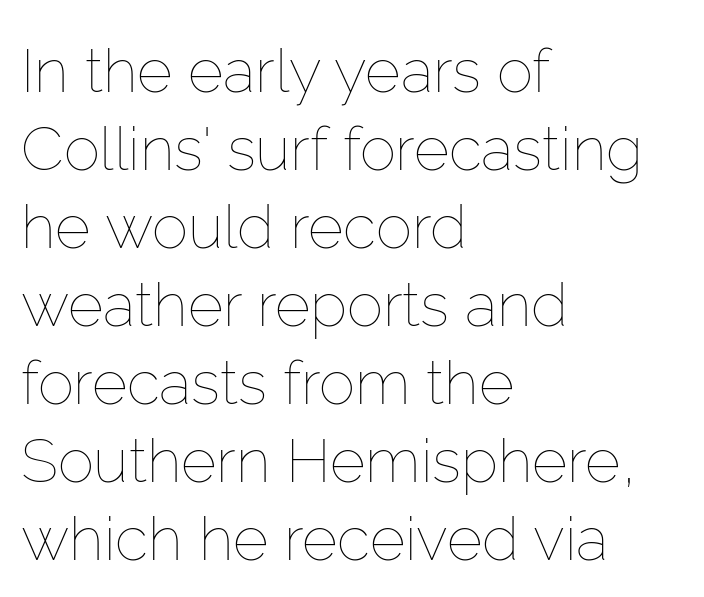
If you drew a ruler down the left edge, every line would touch it. Unmarked baselines from the first word to the last. The rendering uses natural spacing where letterforms have individual widths. In terms of letterspacing, this is plain default setting. Weight: regular or lighter. Does the lettering tilt? It doesn't — this is upright.
